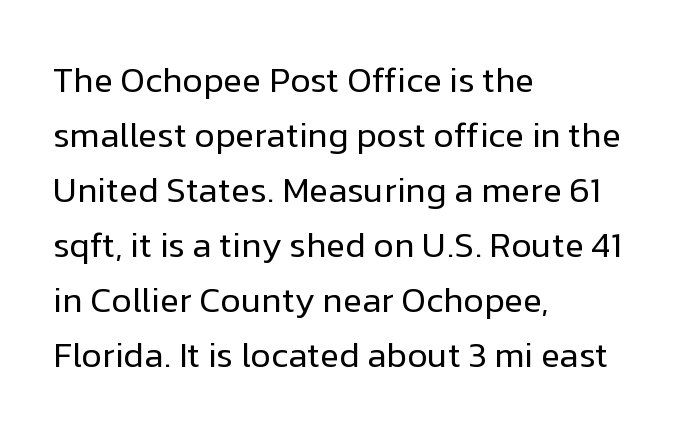
Is this a fixed-width face? No — the glyphs have proportional, varying widths. The ragged edge is on the right, which tells us the setting is flush left. This reads as an unemphasized weight, regular at the heaviest. The typeface chosen for these lines omits serifs.
